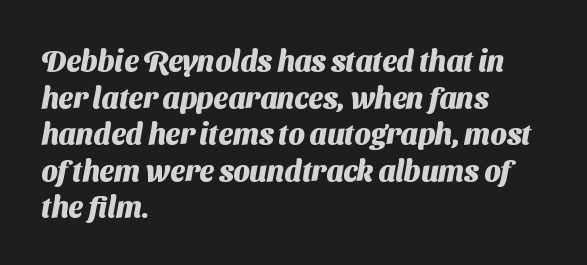
The image shows 29 px heavy sans-serif type; set left-aligned, normal line spacing (1.26x), normal letter spacing, not underlined; medium stroke contrast and a medium x-height.
